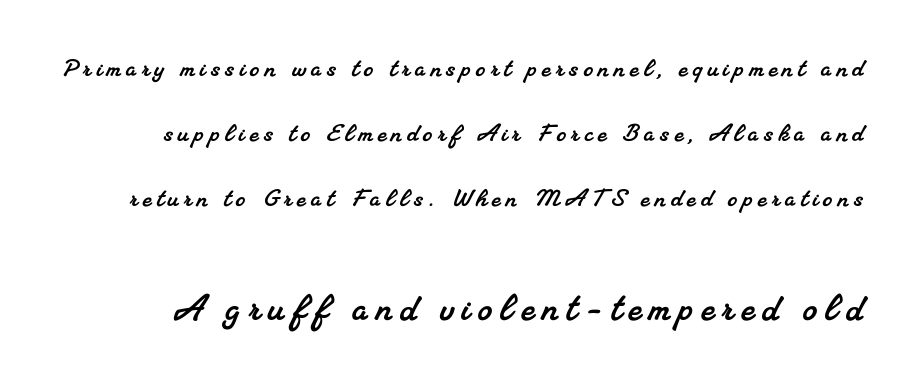
{"serif": "yes", "width": "normal", "stroke_contrast": "medium", "x_height": "small", "monospaced": "no", "underline": "no", "line_spacing": "loose", "line_spacing_ratio": 2.16, "larger_block": "second", "size_ratio": 1.5, "glyph_px": 45}
